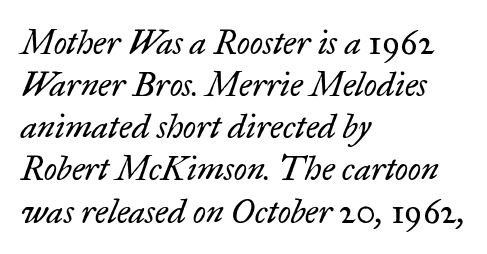
Q: Is the text bold? A: No.
Q: Is the text italic (slanted)? A: Yes, it leans right by about 17 degrees.
Q: Is the typeface a serif or a sans-serif typeface? A: Serif.
Q: Is the text underlined? A: No.
Q: How is the paragraph aligned? A: Left-aligned.
Q: Is the spacing between letters normal or unusually wide? A: Normal.
Q: Width (condensed, normal, or wide)? A: Normal.
Q: Stroke contrast? A: Low.
Q: x-height? A: Small.
Q: Monospaced? A: No.
